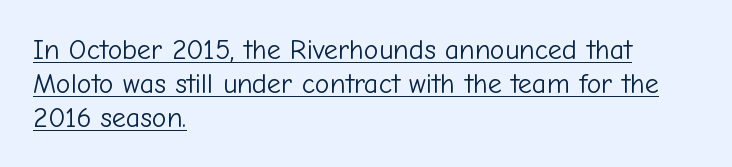
The image shows 28 px light sans-serif type, upright; set left-aligned, line spacing 1.21x, normal letter spacing, underlined; low stroke contrast and a medium x-height.
